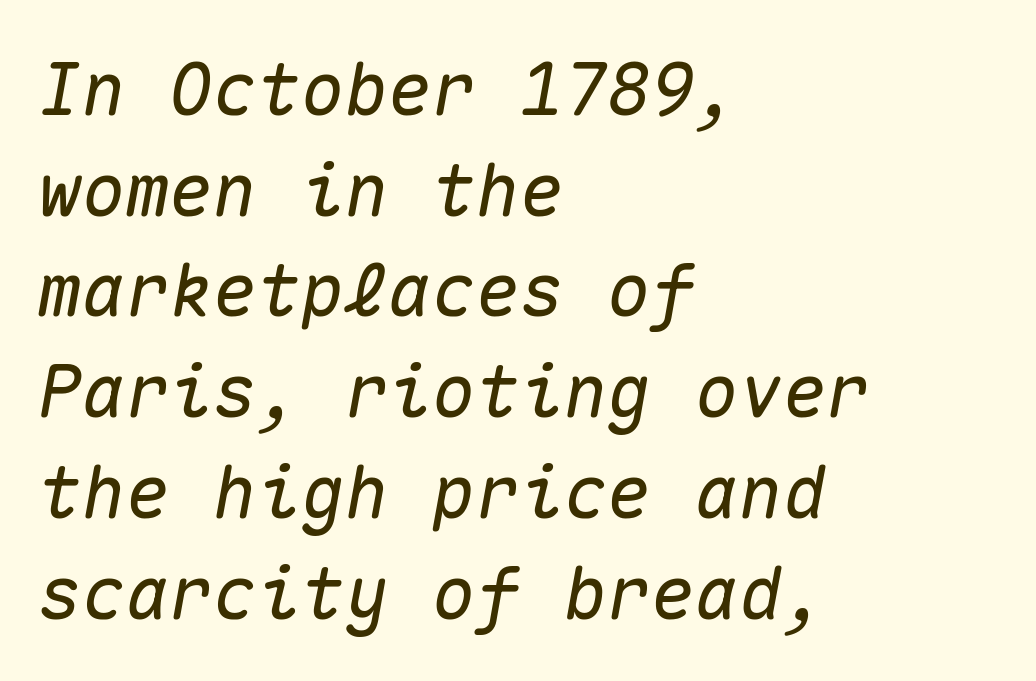
Underlining? Definitely not there. Observe the ordinary spacing: letters are neighbours, not strangers. Is this a fixed-width face? Yes — each glyph sits in an identical cell. The rendering uses a moderate line-height, typical for paragraphs.
